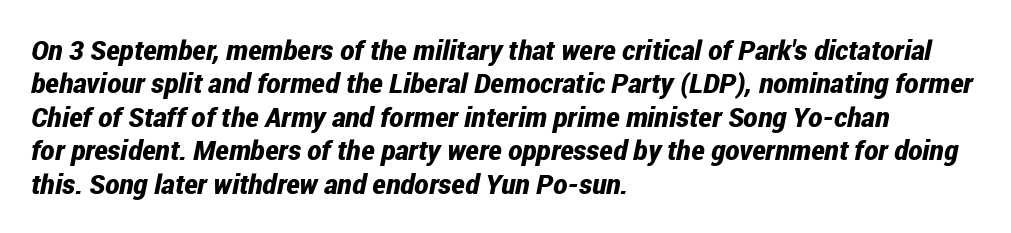
Q: Is the text bold? A: Yes.
Q: Is the text italic (slanted)? A: Yes, it leans right by about 12 degrees.
Q: Is the text underlined? A: No.
Q: How is the paragraph aligned? A: Left-aligned.
Q: Is the spacing between letters normal or unusually wide? A: Normal.
